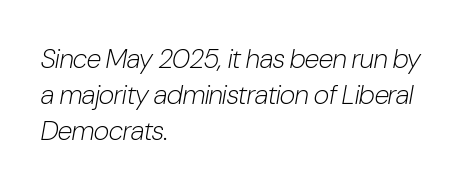
{"italic": "yes", "lean": "right", "slant_degrees": 10, "bold": "no", "underline": "no", "align": "left", "line_spacing": "normal", "line_spacing_ratio": 1.34, "letter_spacing": "normal", "letter_spacing_em": 0.0, "glyph_px": 27}
